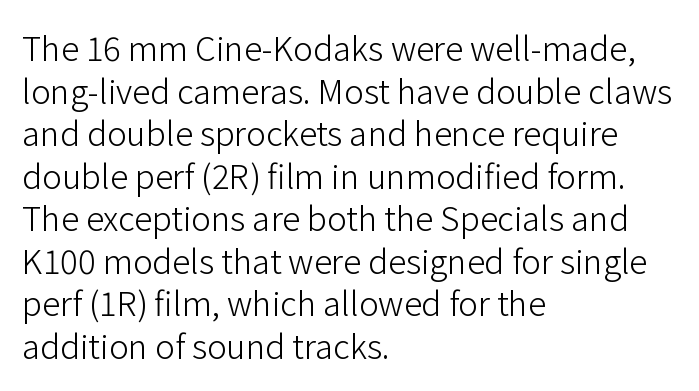
This is not heavy type; no bold has been used. No extra tracking has been applied to these lines. Lines of text with bare space underneath. The letters stand upright; this is a roman face. The paragraph shown leans on its left margin. Does the type have serifs? No, each stem ends abruptly.
